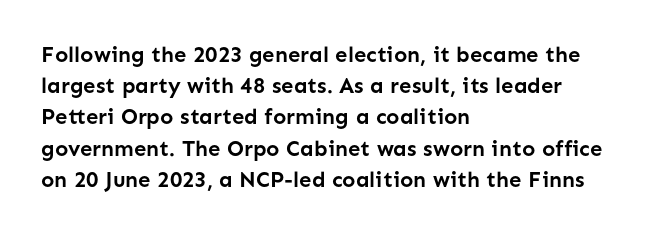
In CSS terms this would be text-align: left. Baseline-to-baseline distance is the conventional proportion of letter height. Notice how the stems are strictly vertical — no italics here. The space beneath each line is pristine and unruled. Spacing between characters is what you'd get straight out of the box. The passage shown is emphatically bold.
